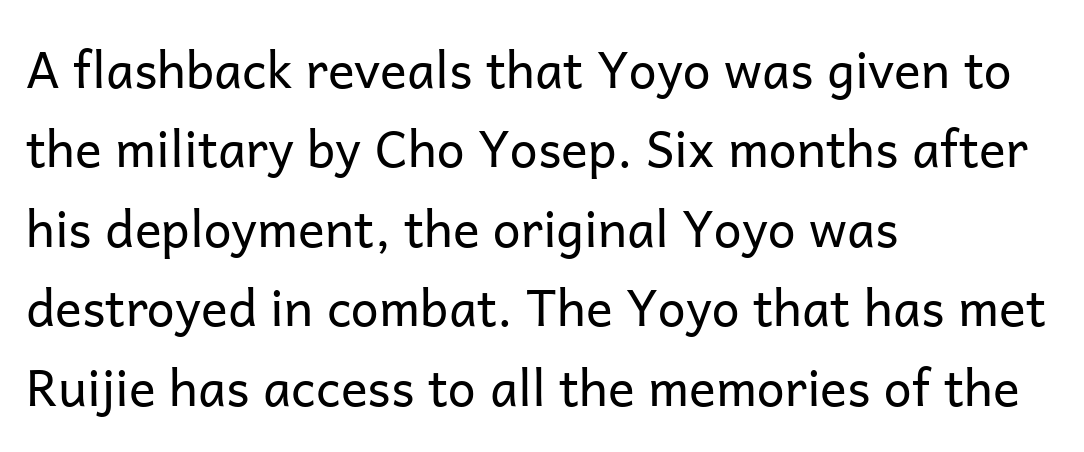
The image shows 50 px regular-weight sans-serif type, upright; set left-aligned, normal line spacing (1.59x), normal letter spacing, not underlined; low stroke contrast and a medium x-height.
